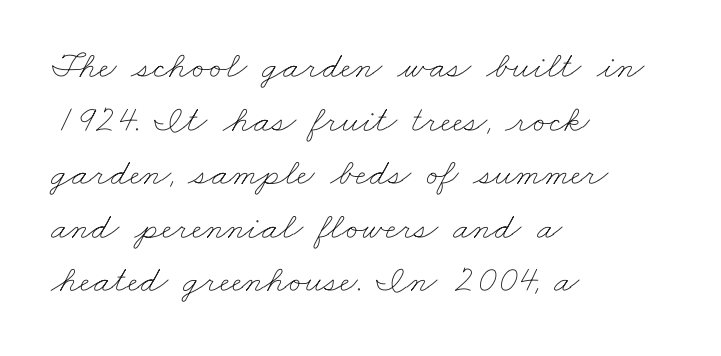
The paragraph has a hard left edge and a soft right edge. Is there much room between lines? A standard amount, neither cramped nor airy. Letters have the restrained weight of plain body copy at most. Note the varied advance widths — an 'i' is clearly narrower than an 'm'.
